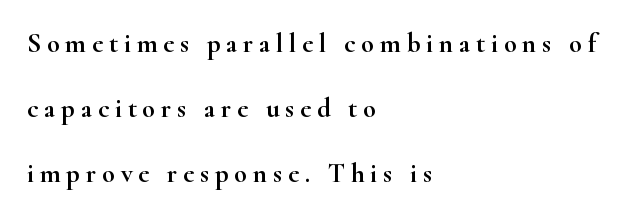
The passage is arranged the way most books set body copy — flush left. Leading: increased. Loose tracking; the words dissolve into strings of separated letters. The letters stand upright; this is a roman face. Underline: absent.
